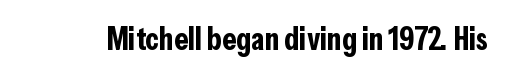
A sans-serif font was chosen for this passage. Check the space under the baseline: it is left empty. A dark, heavy texture on the line: the type is bold. Inter-character spacing is left at the font's built-in metrics. Ascenders rise straight up at ninety degrees. The face used here is proportionally spaced, like ordinary book or web type.
